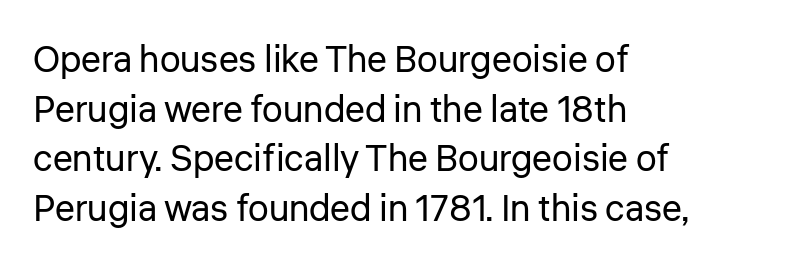
Q: Is the text bold? A: No.
Q: Is the text italic (slanted)? A: No, it is upright.
Q: Is the typeface a serif or a sans-serif typeface? A: Sans-serif.
Q: Is the text underlined? A: No.
Q: How is the paragraph aligned? A: Left-aligned.
Q: Is the spacing between letters normal or unusually wide? A: Normal.
Q: Is the spacing between lines tight, normal or loose? A: Normal.
Q: Width (condensed, normal, or wide)? A: Normal.
Q: Stroke contrast? A: Low.
Q: x-height? A: Medium.
Q: Monospaced? A: No.
